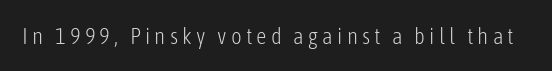
The image shows 23 px text type, upright; set not underlined.
